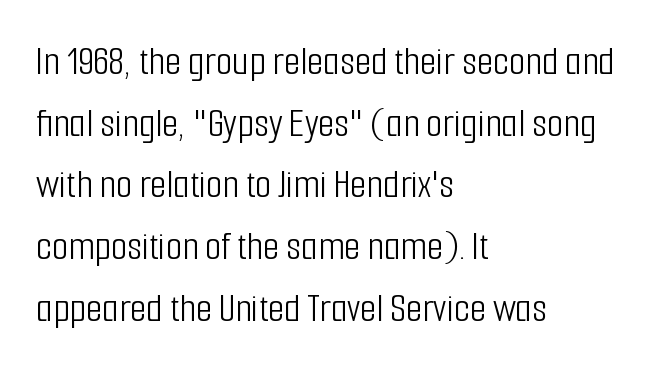
Q: Is the text bold? A: No.
Q: Is the text italic (slanted)? A: No, it is upright.
Q: Is the typeface a serif or a sans-serif typeface? A: Sans-serif.
Q: Is the text underlined? A: No.
Q: How is the paragraph aligned? A: Left-aligned.
Q: Is the spacing between letters normal or unusually wide? A: Normal.
Q: Is the spacing between lines tight, normal or loose? A: Normal.
Q: Width (condensed, normal, or wide)? A: Condensed.
Q: Stroke contrast? A: Low.
Q: x-height? A: Medium.
Q: Monospaced? A: No.
